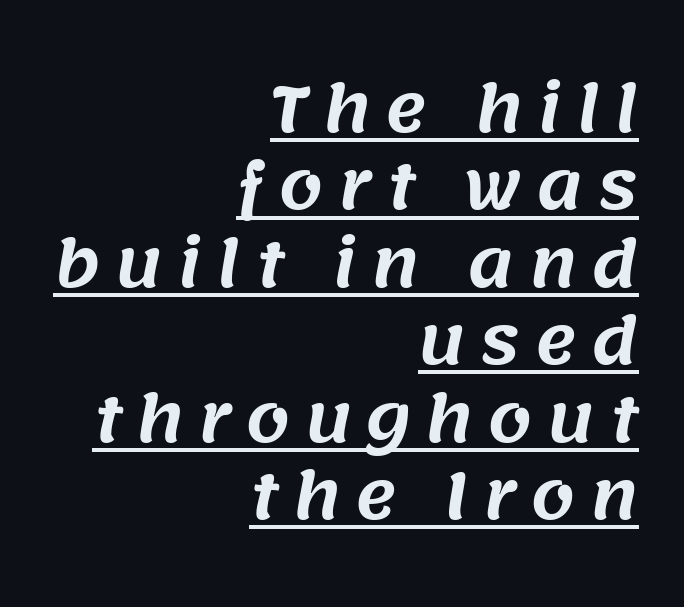
{"serif": "no", "width": "normal", "stroke_contrast": "medium", "x_height": "large", "monospaced": "no", "underline": "yes", "align": "right", "line_spacing_ratio": 1.23, "letter_spacing": "wide", "letter_spacing_em": 0.23, "glyph_px": 63}
